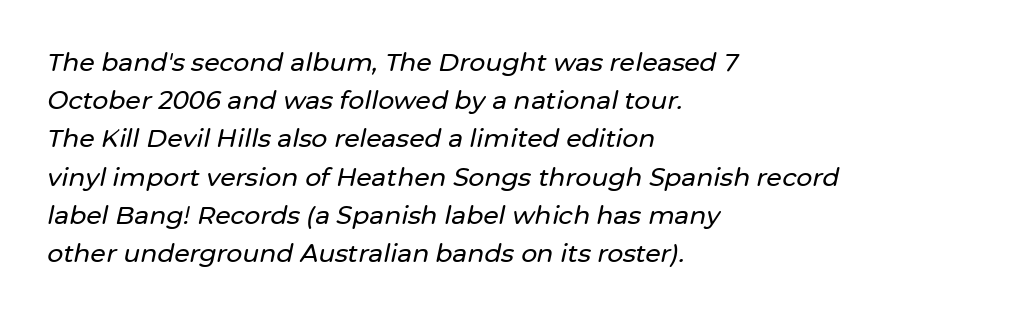
{"italic": "yes", "lean": "right", "slant_degrees": 12, "underline": "no", "align": "left", "line_spacing": "normal", "line_spacing_ratio": 1.53, "letter_spacing": "normal", "letter_spacing_em": 0.0, "glyph_px": 25}
